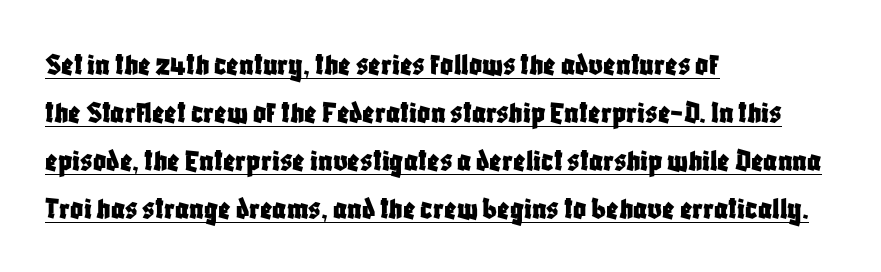
{"serif": "no", "italic": "no", "width": "condensed", "stroke_contrast": "low", "x_height": "large", "monospaced": "no", "underline": "yes", "align": "left", "line_spacing": "normal", "line_spacing_ratio": 1.5, "letter_spacing": "normal", "letter_spacing_em": 0.0, "glyph_px": 32}
